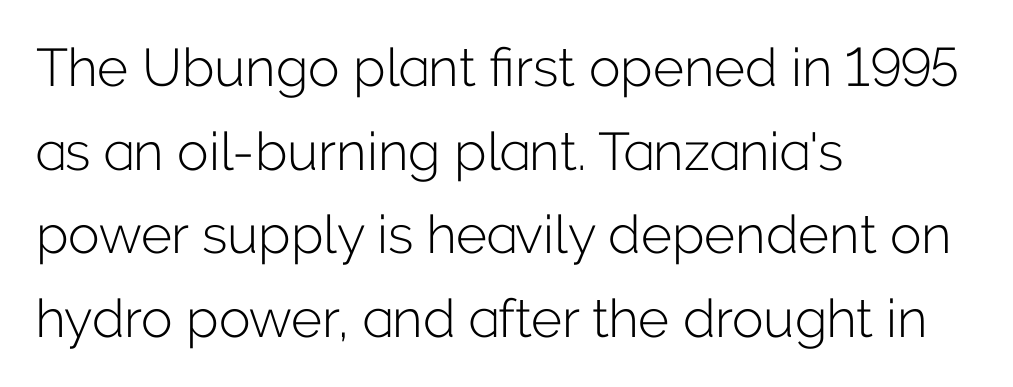
The letterforms sit shoulder to shoulder at normal distance. Each letter keeps its own natural width here, so spacing adapts to shape. The gap between lines stays unmarked. Compared with typical paragraphs, the rows here are spaced about the same. This rendering employs a face without finishing strokes, i.e., a sans-serif.
